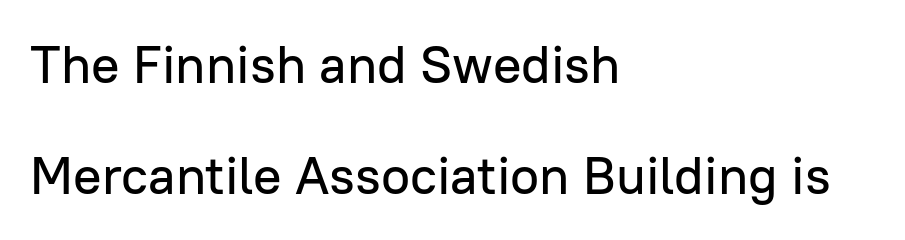
{"serif": "no", "italic": "no", "width": "normal", "stroke_contrast": "low", "x_height": "medium", "monospaced": "no", "underline": "no", "align": "left", "line_spacing": "loose", "line_spacing_ratio": 2.1, "letter_spacing": "normal", "letter_spacing_em": 0.0, "glyph_px": 53}
